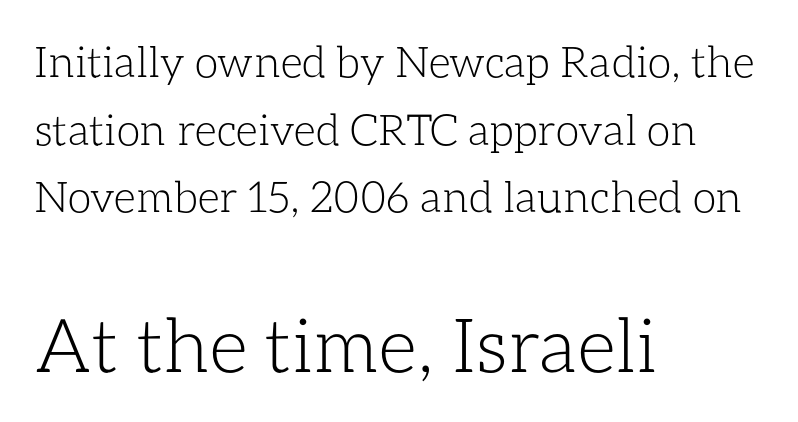
The image shows 75 px light type, upright; set left-aligned, normal line spacing (1.57x), normal letter spacing, not underlined; the second (bottom) block is 1.74x larger; low stroke contrast and a medium x-height.
